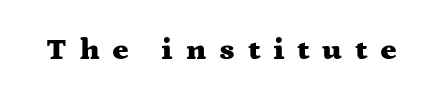
Students, this is bold: see how much ink each stroke carries. Check where the strokes stop: tiny serifs finish them off. Letters rest on an invisible, unmarked baseline. Unlike italic type, these characters show no tilt at all. Glyph-to-glyph distance is far greater than everyday printed text. Spacing verdict: proportional, widths tailored to each character.
